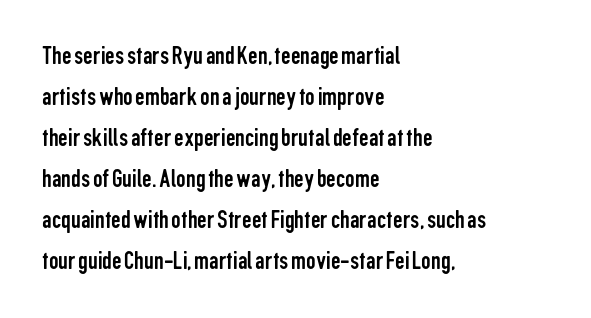
The image shows 27 px text type, upright; set left-aligned, normal line spacing (1.52x), normal letter spacing, not underlined.
